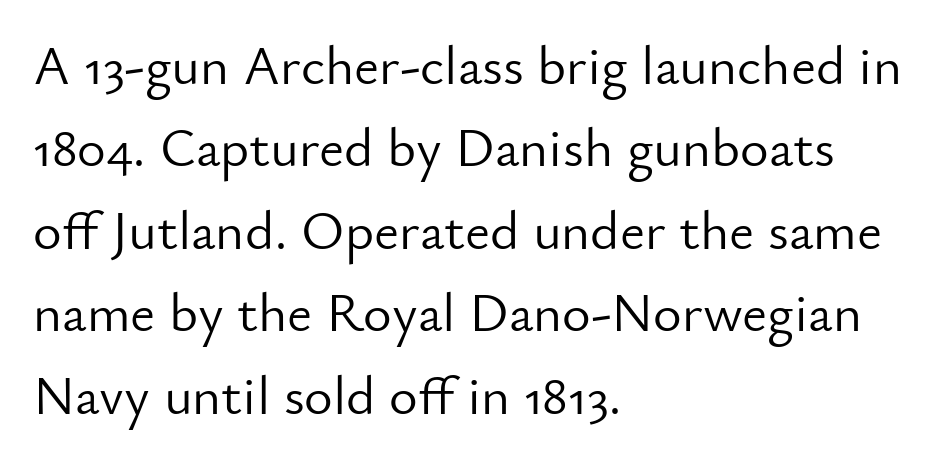
Q: Is the text bold? A: No.
Q: Is the text italic (slanted)? A: No, it is upright.
Q: Is the typeface a serif or a sans-serif typeface? A: Sans-serif.
Q: Is the text underlined? A: No.
Q: How is the paragraph aligned? A: Left-aligned.
Q: Is the spacing between letters normal or unusually wide? A: Normal.
Q: Is the spacing between lines tight, normal or loose? A: Normal.
Q: Width (condensed, normal, or wide)? A: Normal.
Q: Stroke contrast? A: Low.
Q: x-height? A: Small.
Q: Monospaced? A: No.
